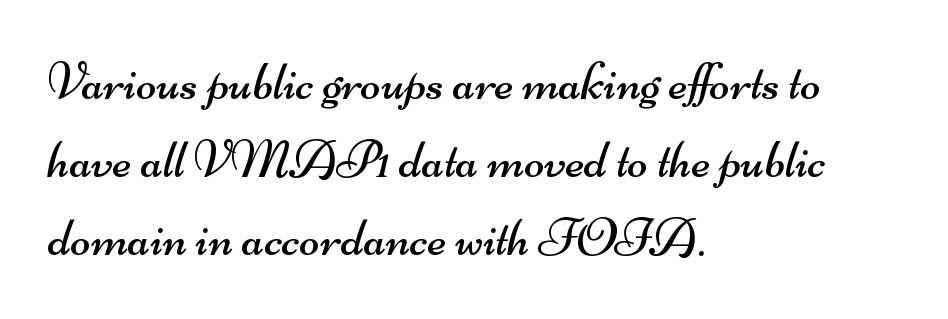
Spacing verdict: proportional, widths tailored to each character. In terms of leading, this rendering sits right in the middle. Short and long lines alike share a common starting point at left. Honestly, there is no underline to notice here at all. Words appear dense and cohesive because spacing is normal.
